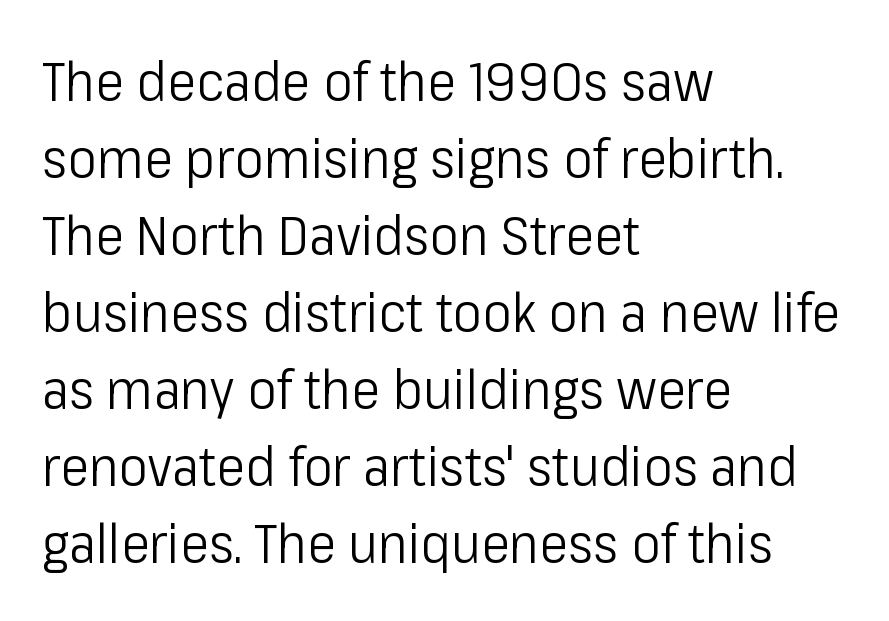
Q: Is the text bold? A: No.
Q: Is the text italic (slanted)? A: No, it is upright.
Q: Is the typeface a serif or a sans-serif typeface? A: Sans-serif.
Q: Is the text underlined? A: No.
Q: How is the paragraph aligned? A: Left-aligned.
Q: Is the spacing between letters normal or unusually wide? A: Normal.
Q: Is the spacing between lines tight, normal or loose? A: Normal.
Q: Width (condensed, normal, or wide)? A: Condensed.
Q: Stroke contrast? A: Low.
Q: x-height? A: Medium.
Q: Monospaced? A: No.
